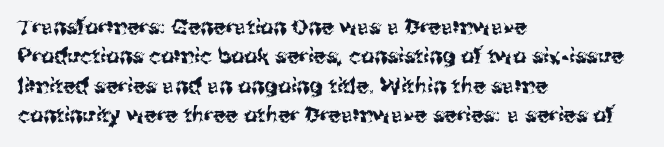
Q: Is the text italic (slanted)? A: No, it is upright.
Q: Is the text underlined? A: No.
Q: How is the paragraph aligned? A: Left-aligned.
Q: Is the spacing between letters normal or unusually wide? A: Normal.
Q: Is the spacing between lines tight, normal or loose? A: Normal.
